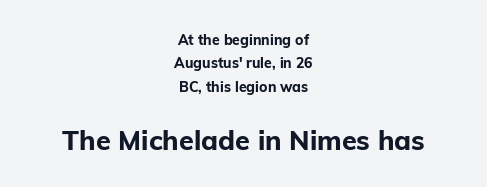
Q: Is the text bold? A: Yes.
Q: Is the text italic (slanted)? A: No, it is upright.
Q: Is the text underlined? A: No.
Q: How is the paragraph aligned? A: Centered.
Q: Is the spacing between letters normal or unusually wide? A: Normal.
Q: Is the spacing between lines tight, normal or loose? A: Normal.
Q: Which block of text is set in a larger size, the first (top) or the second (bottom)? A: The second (bottom) one.
